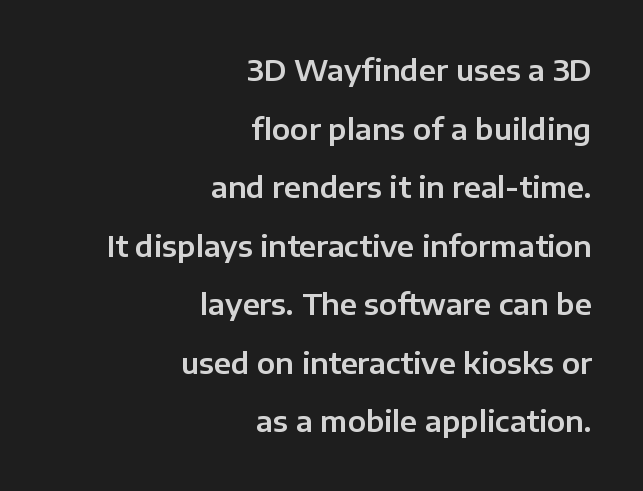
Q: Is the text italic (slanted)? A: No, it is upright.
Q: Is the typeface a serif or a sans-serif typeface? A: Sans-serif.
Q: Is the text underlined? A: No.
Q: How is the paragraph aligned? A: Right-aligned.
Q: Is the spacing between letters normal or unusually wide? A: Normal.
Q: Is the spacing between lines tight, normal or loose? A: Loose.
Q: Width (condensed, normal, or wide)? A: Normal.
Q: Stroke contrast? A: Low.
Q: x-height? A: Medium.
Q: Monospaced? A: No.
